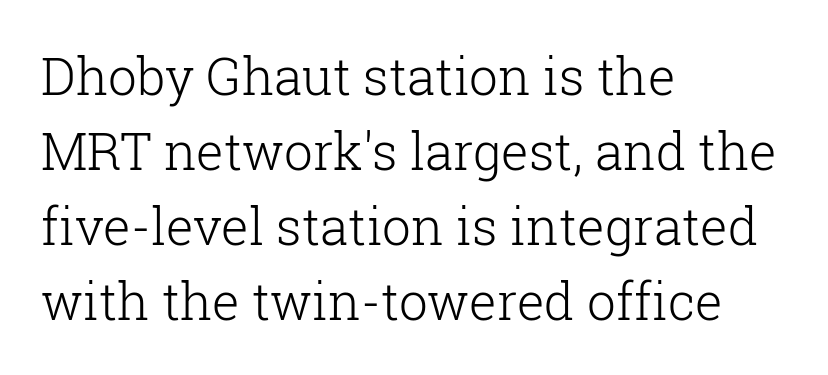
Students, note that the glyphs here touch the page at normal intervals. The face used here is seriffed, in the tradition of book romans. A student would call this left alignment; a typographer would say flush left, rag right. Summary of vertical rhythm: regular, with standard interline spacing.
